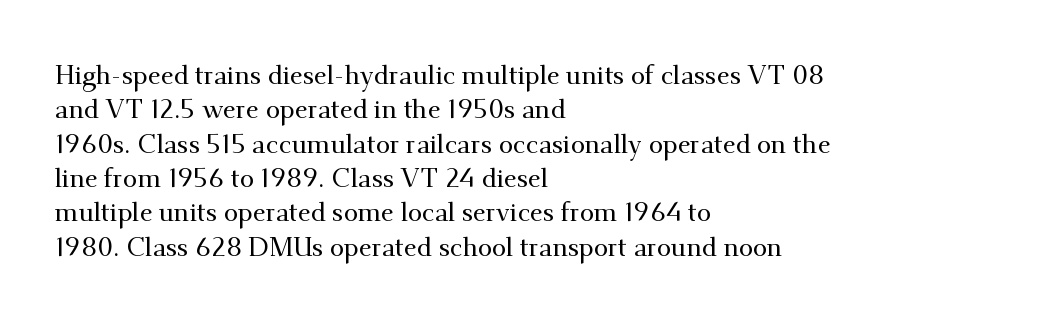
Q: Is the text italic (slanted)? A: No, it is upright.
Q: Is the text underlined? A: No.
Q: How is the paragraph aligned? A: Left-aligned.
Q: Is the spacing between letters normal or unusually wide? A: Normal.
Q: Is the spacing between lines tight, normal or loose? A: Normal.
